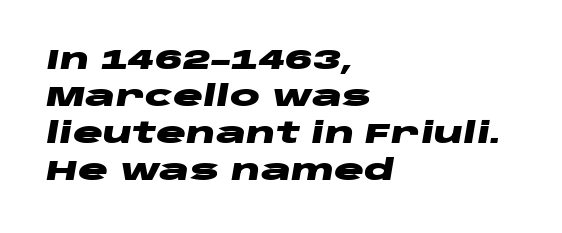
The image shows 28 px heavy, wide type, italic (leaning right); set left-aligned, normal line spacing (1.32x), normal letter spacing, not underlined; low stroke contrast and a large x-height.
